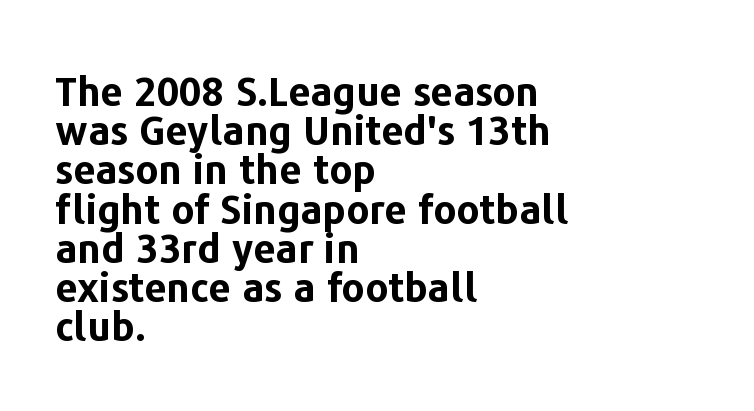
Q: Is the text bold? A: Yes.
Q: Is the text italic (slanted)? A: No, it is upright.
Q: Is the typeface a serif or a sans-serif typeface? A: Sans-serif.
Q: Is the text underlined? A: No.
Q: How is the paragraph aligned? A: Left-aligned.
Q: Is the spacing between letters normal or unusually wide? A: Normal.
Q: Is the spacing between lines tight, normal or loose? A: Tight.
Q: Width (condensed, normal, or wide)? A: Normal.
Q: Stroke contrast? A: Low.
Q: x-height? A: Medium.
Q: Monospaced? A: No.
